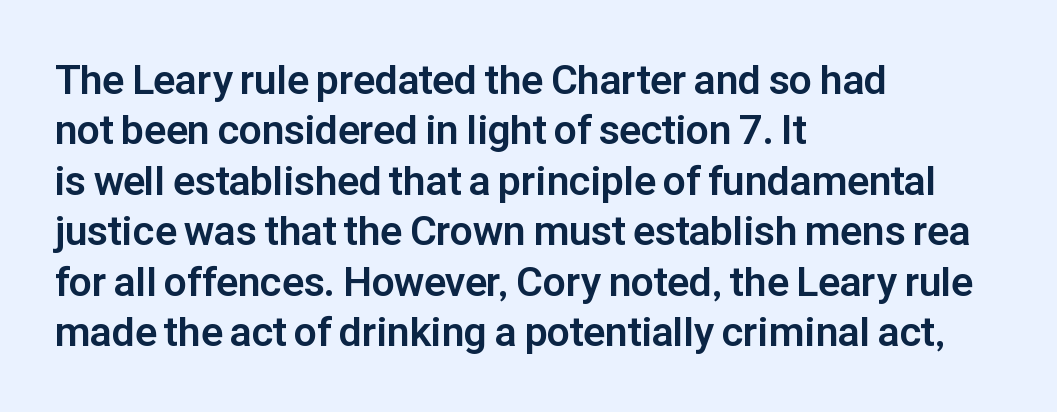
Q: Is the text bold? A: Yes.
Q: Is the text italic (slanted)? A: No, it is upright.
Q: Is the typeface a serif or a sans-serif typeface? A: Sans-serif.
Q: Is the text underlined? A: No.
Q: How is the paragraph aligned? A: Left-aligned.
Q: Is the spacing between letters normal or unusually wide? A: Normal.
Q: Width (condensed, normal, or wide)? A: Normal.
Q: Stroke contrast? A: Low.
Q: x-height? A: Medium.
Q: Monospaced? A: No.
